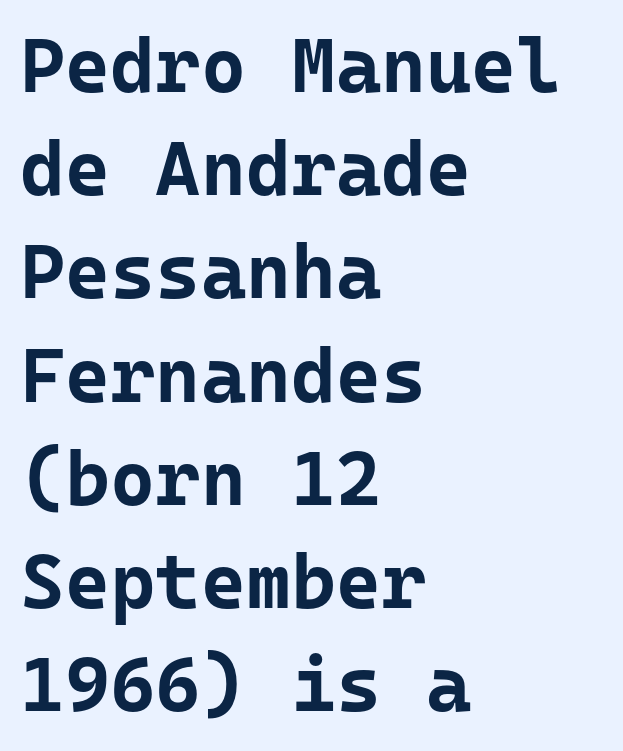
The image shows 77 px bold sans-serif type, upright, monospaced; set left-aligned, normal line spacing (1.34x), normal letter spacing, not underlined; low stroke contrast and a medium x-height.
